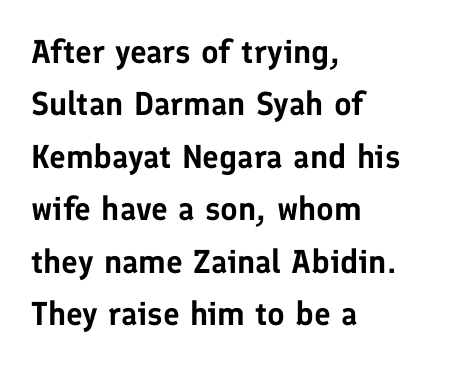
The image shows 33 px sans-serif type, upright; set left-aligned, normal line spacing (1.59x), normal letter spacing, not underlined; low stroke contrast and a medium x-height.
